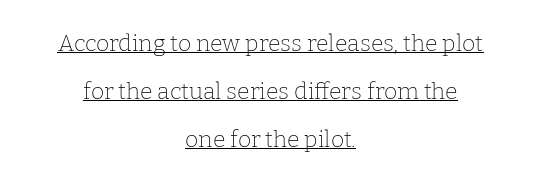
Q: Is the text bold? A: No.
Q: Is the text italic (slanted)? A: No, it is upright.
Q: Is the text underlined? A: Yes.
Q: How is the paragraph aligned? A: Centered.
Q: Is the spacing between letters normal or unusually wide? A: Normal.
Q: Is the spacing between lines tight, normal or loose? A: Loose.
